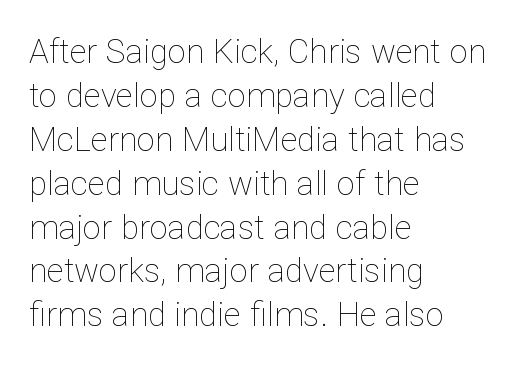
The image shows 33 px thin type, upright; set left-aligned, normal line spacing (1.33x), normal letter spacing, not underlined; low stroke contrast and a medium x-height.
